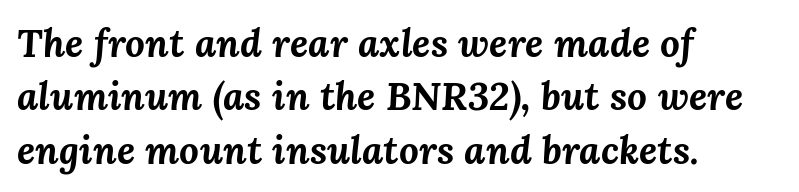
{"italic": "yes", "lean": "right", "slant_degrees": 3, "bold": "yes", "weight": "bold", "width": "normal", "stroke_contrast": "medium", "x_height": "medium", "monospaced": "no", "underline": "no", "align": "left", "line_spacing": "normal", "line_spacing_ratio": 1.37, "letter_spacing": "normal", "letter_spacing_em": 0.0, "glyph_px": 39}
